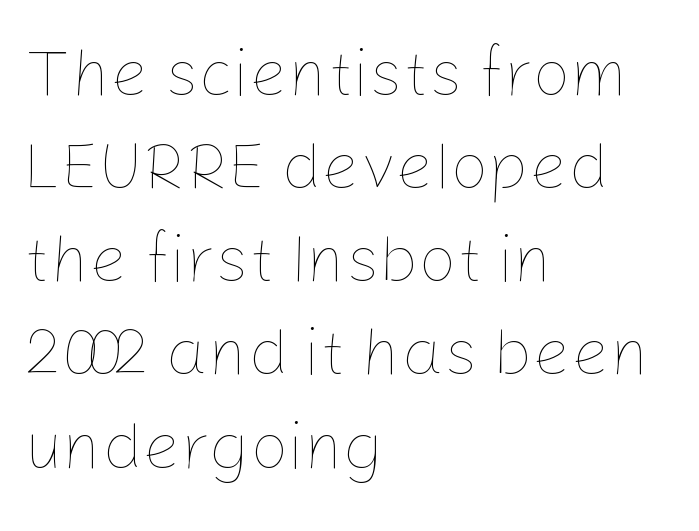
The image shows 67 px thin type, upright; set left-aligned, normal line spacing (1.39x), normal letter spacing, not underlined; low stroke contrast and a medium x-height.
